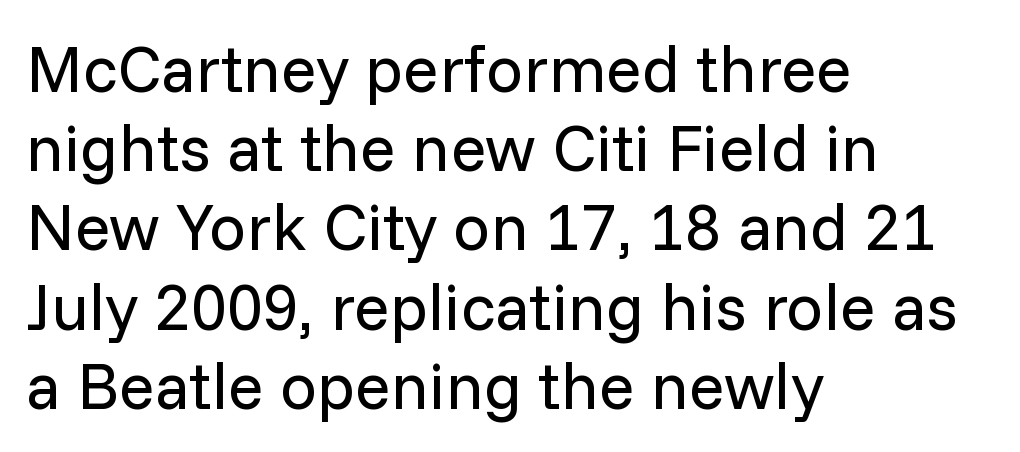
{"serif": "no", "italic": "no", "bold": "no", "weight": "regular", "width": "normal", "stroke_contrast": "low", "x_height": "medium", "monospaced": "no", "underline": "no", "align": "left", "line_spacing_ratio": 1.2, "letter_spacing": "normal", "letter_spacing_em": 0.0, "glyph_px": 66}
